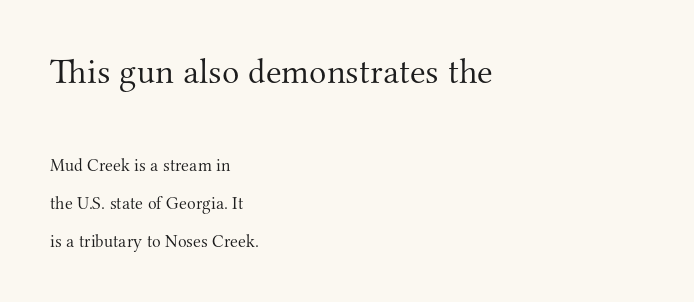
Q: Is the text bold? A: No.
Q: Is the text italic (slanted)? A: No, it is upright.
Q: Is the typeface a serif or a sans-serif typeface? A: Serif.
Q: Is the text underlined? A: No.
Q: How is the paragraph aligned? A: Left-aligned.
Q: Is the spacing between letters normal or unusually wide? A: Normal.
Q: Is the spacing between lines tight, normal or loose? A: Loose.
Q: Which block of text is set in a larger size, the first (top) or the second (bottom)? A: The first (top) one.
Q: Width (condensed, normal, or wide)? A: Normal.
Q: Stroke contrast? A: Medium.
Q: x-height? A: Small.
Q: Monospaced? A: No.
